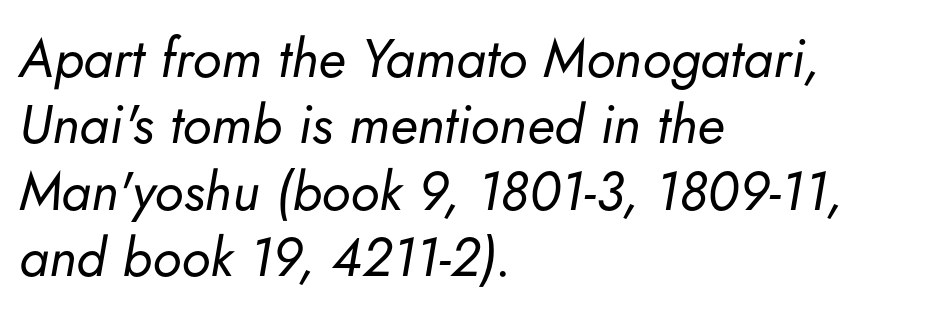
Designer's note — italics engaged. The letters advance in unequal steps, a hallmark of proportional type. Between one letter and the next there's only the usual sliver of space. The text block is weighted toward the left margin, trailing off unevenly rightward.
